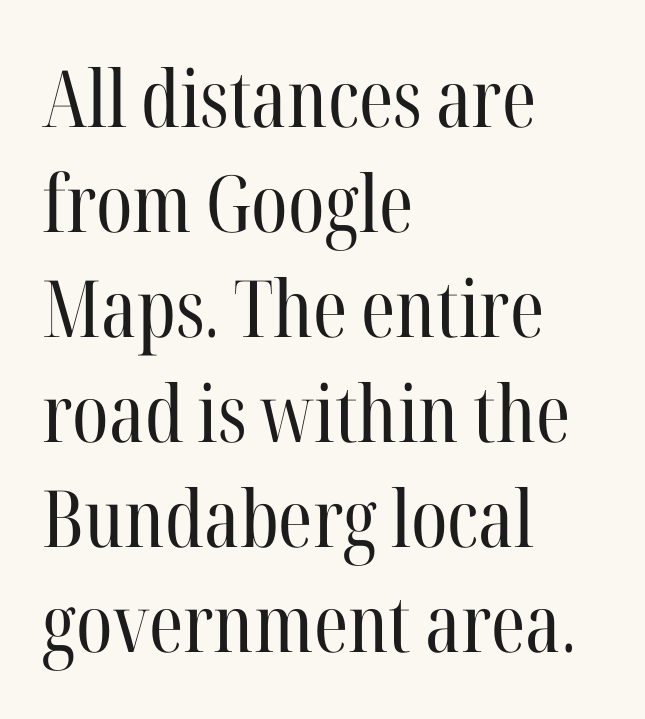
Q: Is the text bold? A: No.
Q: Is the text italic (slanted)? A: No, it is upright.
Q: Is the typeface a serif or a sans-serif typeface? A: Serif.
Q: Is the text underlined? A: No.
Q: How is the paragraph aligned? A: Left-aligned.
Q: Is the spacing between letters normal or unusually wide? A: Normal.
Q: Is the spacing between lines tight, normal or loose? A: Normal.
Q: Width (condensed, normal, or wide)? A: Condensed.
Q: Stroke contrast? A: High.
Q: x-height? A: Medium.
Q: Monospaced? A: No.
